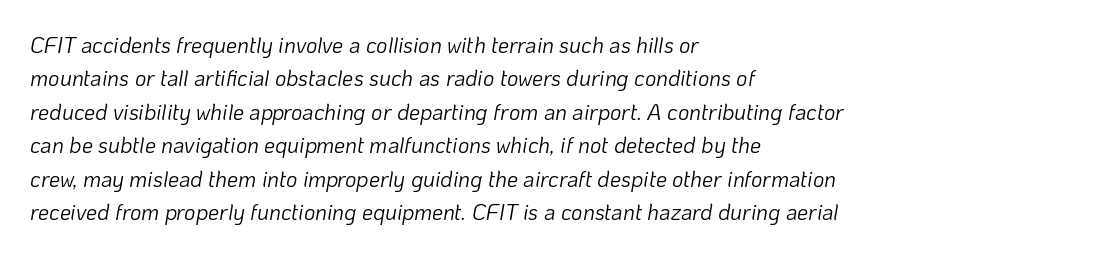
The image shows 22 px text type, italic (leaning right); set left-aligned, normal line spacing (1.52x), normal letter spacing, not underlined.
